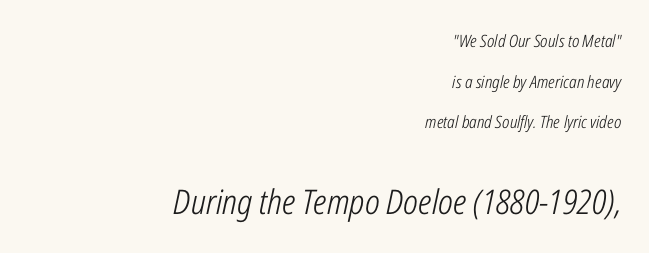
{"italic": "yes", "lean": "right", "slant_degrees": 12, "bold": "no", "weight": "light", "width": "condensed", "stroke_contrast": "low", "x_height": "medium", "monospaced": "no", "underline": "no", "align": "right", "line_spacing": "loose", "line_spacing_ratio": 2.39, "letter_spacing": "normal", "letter_spacing_em": 0.0, "larger_block": "second", "size_ratio": 2.0, "glyph_px": 34}
